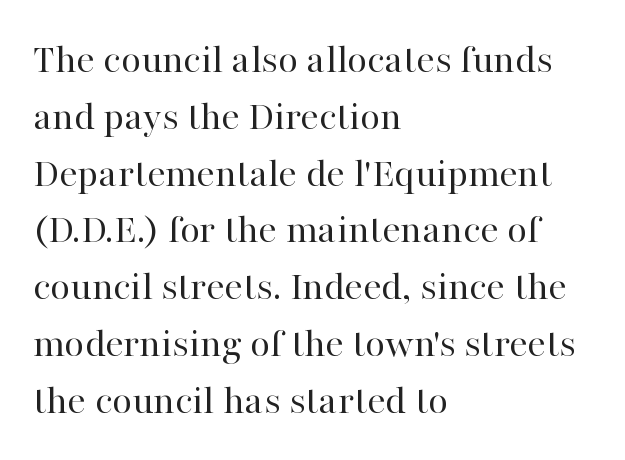
Line spacing here is normal. Type without underlining. Between one letter and the next there's only the usual sliver of space. Check where the strokes stop: tiny serifs finish them off. Note the varied advance widths — an 'i' is clearly narrower than an 'm'. This rendering uses left alignment, leaving the right contour irregular.
